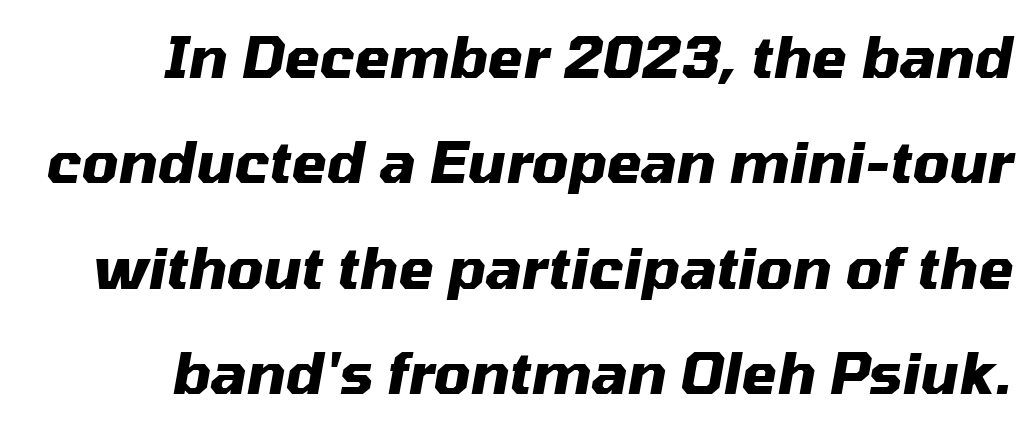
Q: Is the text bold? A: Yes.
Q: Is the text italic (slanted)? A: Yes, it leans right by about 10 degrees.
Q: Is the text underlined? A: No.
Q: Is the spacing between letters normal or unusually wide? A: Normal.
Q: Width (condensed, normal, or wide)? A: Normal.
Q: Stroke contrast? A: Medium.
Q: x-height? A: Medium.
Q: Monospaced? A: No.
